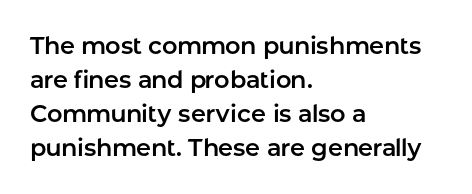
The image shows 24 px text type, upright; set left-aligned, normal line spacing (1.42x), normal letter spacing, not underlined.
